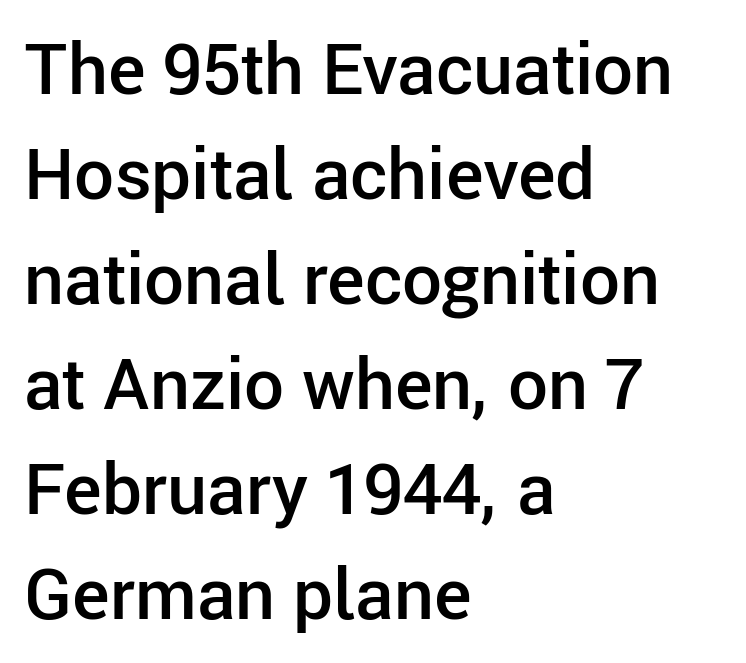
Reading down the block, your eye returns to a fixed left position each line. Notice how the stems are strictly vertical — no italics here. The leading is moderate, giving the passage an even texture. The rendering shows plain stroke endings on the letterforms — a sans-serif design. Proportional: the letters do not fall into vertical columns. Nothing unusual about the tracking: characters are spaced as the font intends.
